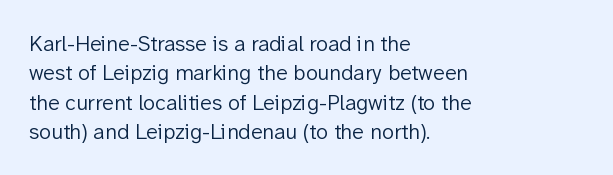
{"italic": "no", "bold": "no", "underline": "no", "align": "left", "line_spacing": "normal", "line_spacing_ratio": 1.33, "letter_spacing": "normal", "letter_spacing_em": 0.0, "glyph_px": 22}
